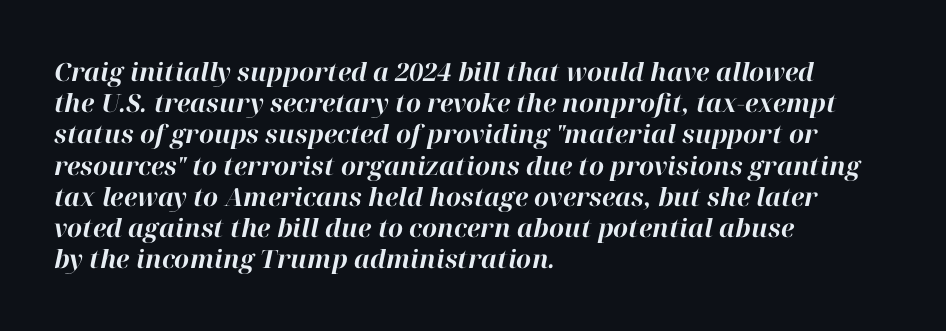
Q: Is the text bold? A: Yes.
Q: Is the text italic (slanted)? A: Yes, it leans right by about 12 degrees.
Q: Is the text underlined? A: No.
Q: How is the paragraph aligned? A: Left-aligned.
Q: Is the spacing between letters normal or unusually wide? A: Normal.
Q: Is the spacing between lines tight, normal or loose? A: Normal.
